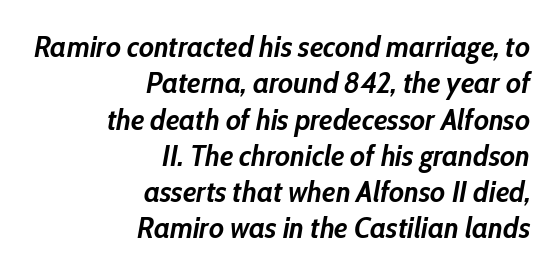
{"italic": "yes", "lean": "right", "slant_degrees": 10, "bold": "yes", "weight": "semibold", "width": "condensed", "stroke_contrast": "low", "x_height": "medium", "monospaced": "no", "underline": "no", "align": "right", "line_spacing_ratio": 1.21, "letter_spacing": "normal", "letter_spacing_em": 0.0, "glyph_px": 30}
